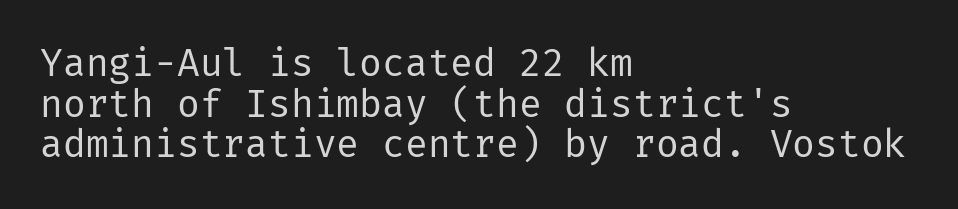
Q: Is the text bold? A: No.
Q: Is the text italic (slanted)? A: No, it is upright.
Q: Is the typeface a serif or a sans-serif typeface? A: Sans-serif.
Q: Is the text underlined? A: No.
Q: How is the paragraph aligned? A: Left-aligned.
Q: Is the spacing between letters normal or unusually wide? A: Normal.
Q: Is the spacing between lines tight, normal or loose? A: Tight.
Q: Width (condensed, normal, or wide)? A: Normal.
Q: Stroke contrast? A: Low.
Q: x-height? A: Medium.
